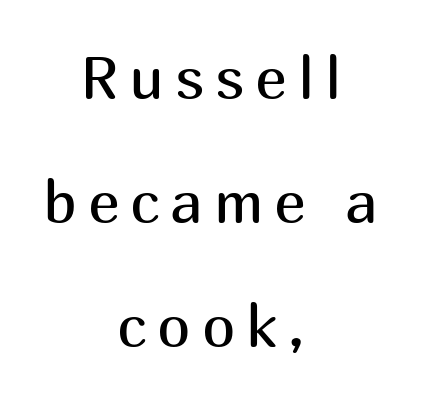
{"serif": "no", "italic": "no", "bold": "no", "weight": "regular", "width": "normal", "stroke_contrast": "medium", "x_height": "medium", "monospaced": "no", "underline": "no", "align": "center", "line_spacing": "loose", "line_spacing_ratio": 2.07, "glyph_px": 60}
